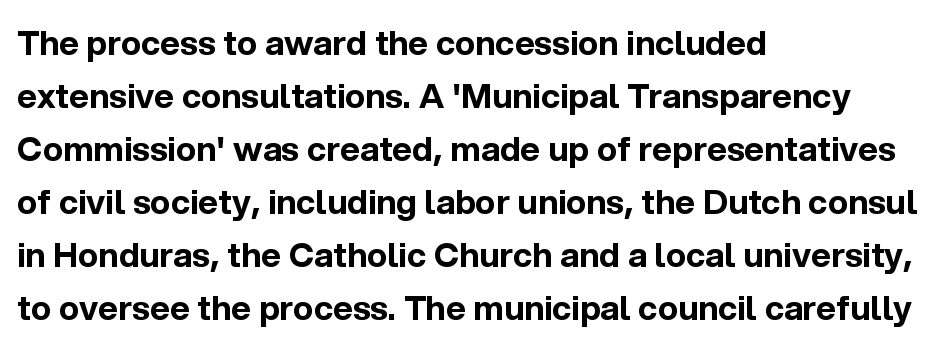
Looks like regular typesetting: each glyph gets only the width it needs. Is the letter spacing exaggerated? No — it looks like the ordinary default. Nope, not italic — everything's standing straight. The letters carry no serifs — their stems end cleanly without finishing strokes. Its strokes are broad and dark, the hallmark of bold type.
